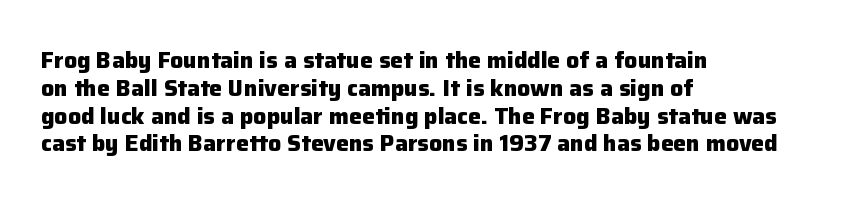
{"italic": "no", "bold": "yes", "underline": "no", "align": "left", "line_spacing_ratio": 1.21, "letter_spacing": "normal", "letter_spacing_em": 0.0, "glyph_px": 23}
